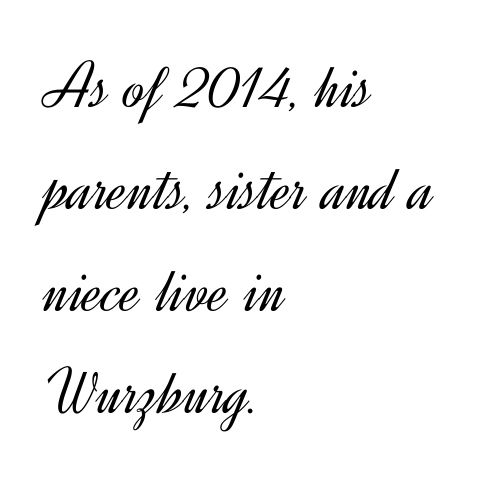
The typeface has the unassuming heft of standard copy or less. The horizontal fit of the characters is conventional and even. Evenly set lines give the paragraph a standard silhouette. These lines are composed in type without serifs. Notice how the passage keeps a crisp vertical edge on the left only.
